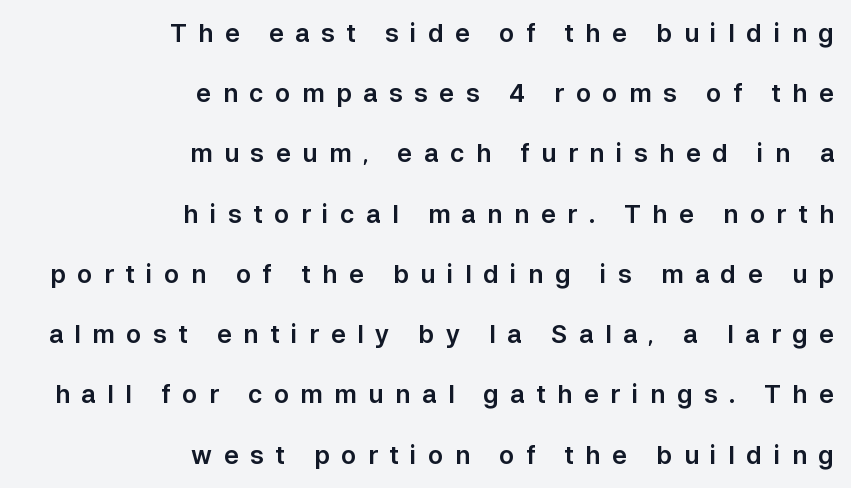
Q: Is the text italic (slanted)? A: No, it is upright.
Q: Is the text underlined? A: No.
Q: How is the paragraph aligned? A: Right-aligned.
Q: Is the spacing between letters normal or unusually wide? A: Unusually wide.
Q: Is the spacing between lines tight, normal or loose? A: Loose.
